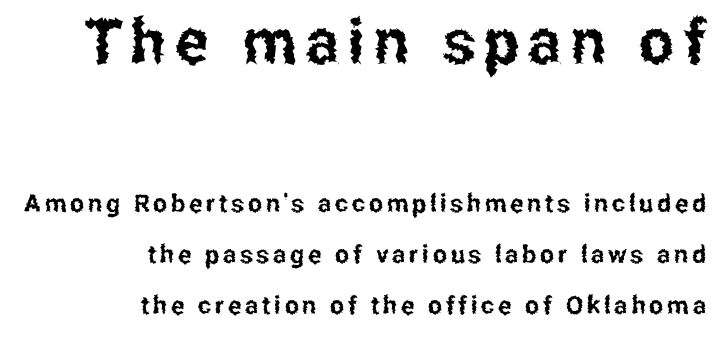
Vertical spacing — loose. Bare-footed words on every line. These lines stack with their right ends in a neat column. The letters advance in unequal steps, a hallmark of proportional type. In this sample the first text group is rendered at the bigger scale.
